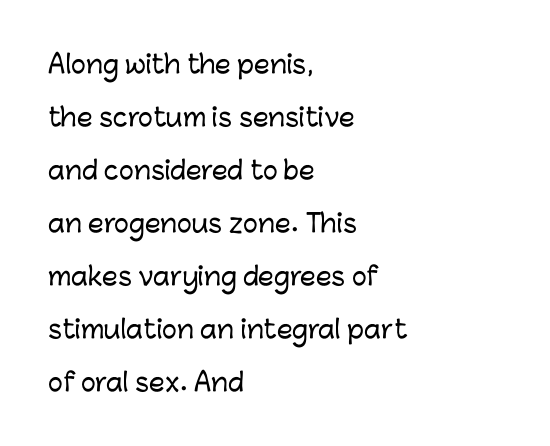
Caption: multi-line text, flush left, ragged right. Designer's note — italics off, roman on. Nobody drew a line under any word here. You could call the tracking neutral — neither tight nor loose.
